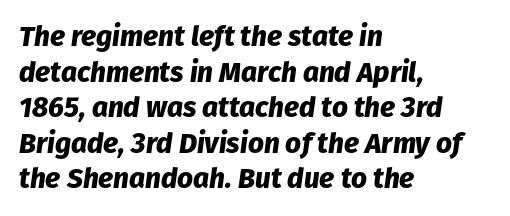
The image shows 28 px heavy type, italic (leaning right); set left-aligned, normal line spacing (1.27x), normal letter spacing, not underlined; low stroke contrast and a medium x-height.
